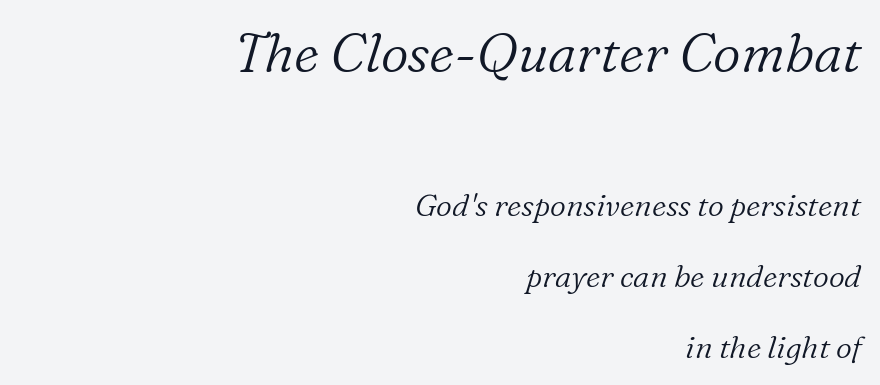
The image shows 54 px light serif type, italic (leaning right); set right-aligned, loose line spacing (2.28x), normal letter spacing, not underlined; the first (top) block is 1.74x larger; low stroke contrast and a medium x-height.
